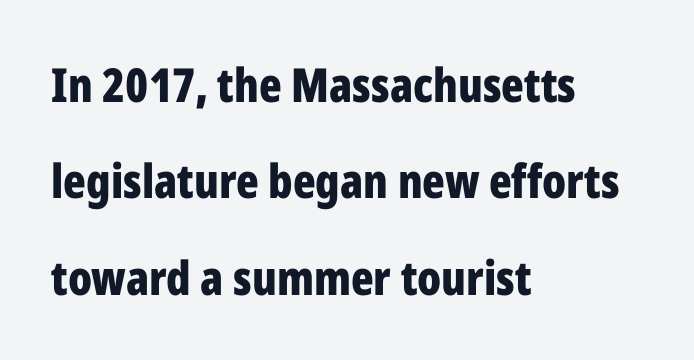
{"serif": "no", "italic": "no", "bold": "yes", "weight": "bold", "width": "condensed", "stroke_contrast": "low", "x_height": "medium", "monospaced": "no", "underline": "no", "align": "left", "line_spacing": "loose", "line_spacing_ratio": 2.05, "letter_spacing": "normal", "letter_spacing_em": 0.0, "glyph_px": 47}
